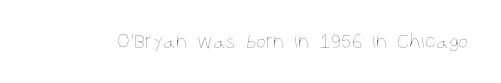
The space directly below the letters is spotless. Quick note: not italic, upright. The line texture is even and compact thanks to regular tracking. These glyphs show unthickened strokes, regular width or finer.
